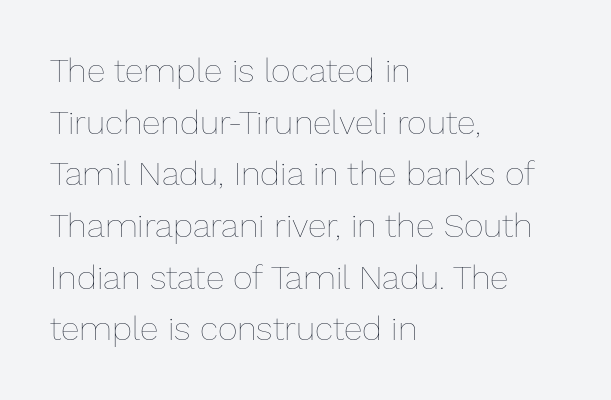
The image shows 34 px thin type, upright; set left-aligned, normal line spacing (1.52x), normal letter spacing, not underlined; low stroke contrast and a medium x-height.
